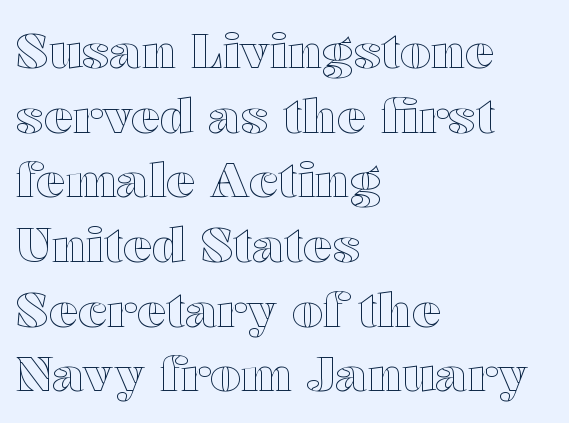
Q: Is the text italic (slanted)? A: No, it is upright.
Q: Is the text underlined? A: No.
Q: How is the paragraph aligned? A: Left-aligned.
Q: Is the spacing between letters normal or unusually wide? A: Normal.
Q: Is the spacing between lines tight, normal or loose? A: Normal.
Q: Width (condensed, normal, or wide)? A: Wide.
Q: x-height? A: Medium.
Q: Monospaced? A: No.
